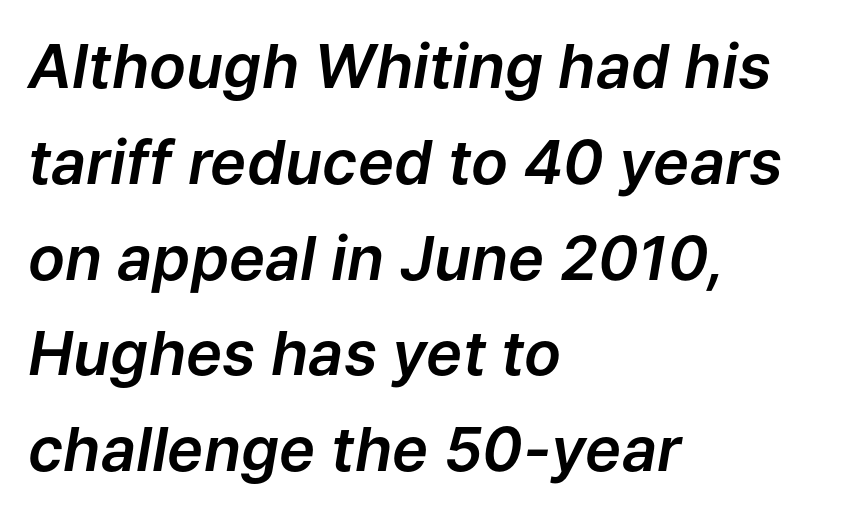
The image shows 61 px text type, italic (leaning right); set left-aligned, normal line spacing (1.57x), normal letter spacing, not underlined; low stroke contrast and a medium x-height.
